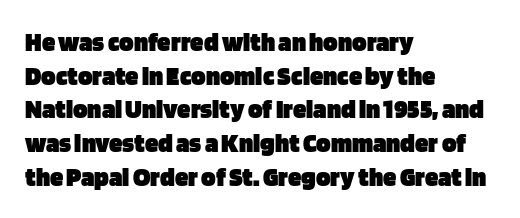
{"italic": "no", "bold": "yes", "underline": "no", "align": "left", "line_spacing": "normal", "line_spacing_ratio": 1.25, "letter_spacing": "normal", "letter_spacing_em": 0.0, "glyph_px": 27}
